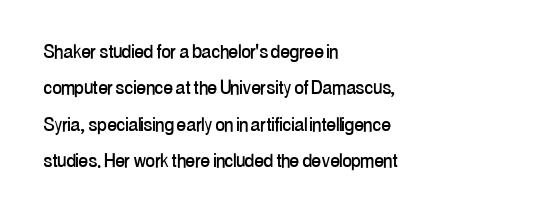
Q: Is the text italic (slanted)? A: No, it is upright.
Q: Is the text underlined? A: No.
Q: How is the paragraph aligned? A: Left-aligned.
Q: Is the spacing between letters normal or unusually wide? A: Normal.
Q: Is the spacing between lines tight, normal or loose? A: Normal.
